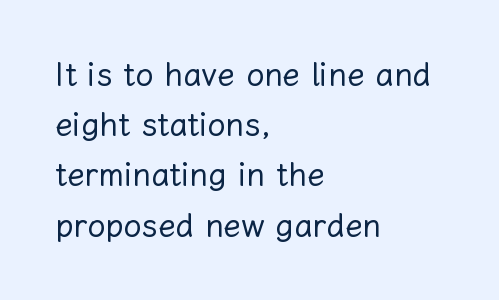
Each letter keeps its own natural width here, so spacing adapts to shape. Leading matches the norm, producing a regular column. The area under the type is left untouched. If you drew a ruler down the left edge, every line would touch it. Designer's note — italics off, roman on.
